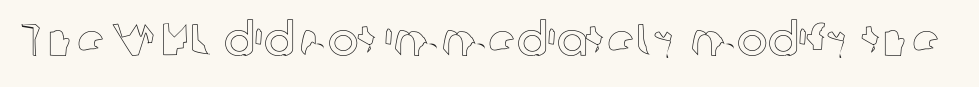
Q: Is the text italic (slanted)? A: No, it is upright.
Q: Is the text underlined? A: No.
Q: Is the spacing between letters normal or unusually wide? A: Normal.
Q: Width (condensed, normal, or wide)? A: Normal.
Q: x-height? A: Medium.
Q: Monospaced? A: No.
